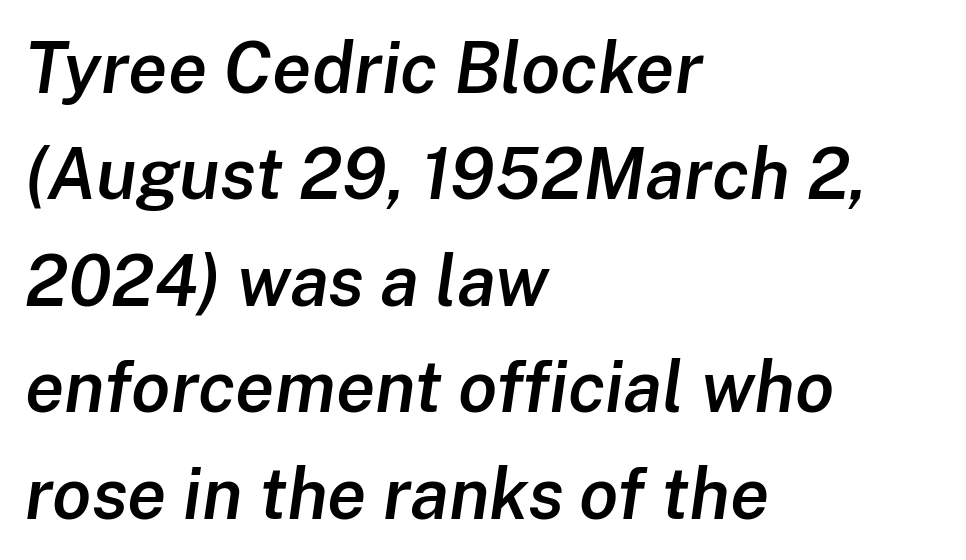
Q: Is the text bold? A: Semi-bold.
Q: Is the text italic (slanted)? A: Yes, it leans right by about 8 degrees.
Q: Is the text underlined? A: No.
Q: How is the paragraph aligned? A: Left-aligned.
Q: Is the spacing between letters normal or unusually wide? A: Normal.
Q: Is the spacing between lines tight, normal or loose? A: Normal.
Q: Width (condensed, normal, or wide)? A: Normal.
Q: Stroke contrast? A: Low.
Q: x-height? A: Medium.
Q: Monospaced? A: No.
